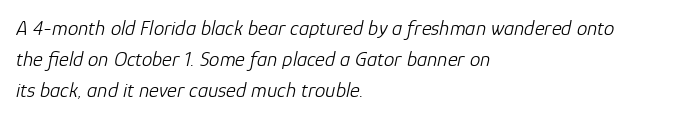
{"italic": "yes", "lean": "right", "slant_degrees": 12, "bold": "no", "underline": "no", "align": "left", "line_spacing": "normal", "line_spacing_ratio": 1.47, "letter_spacing": "normal", "letter_spacing_em": 0.0, "glyph_px": 21}
